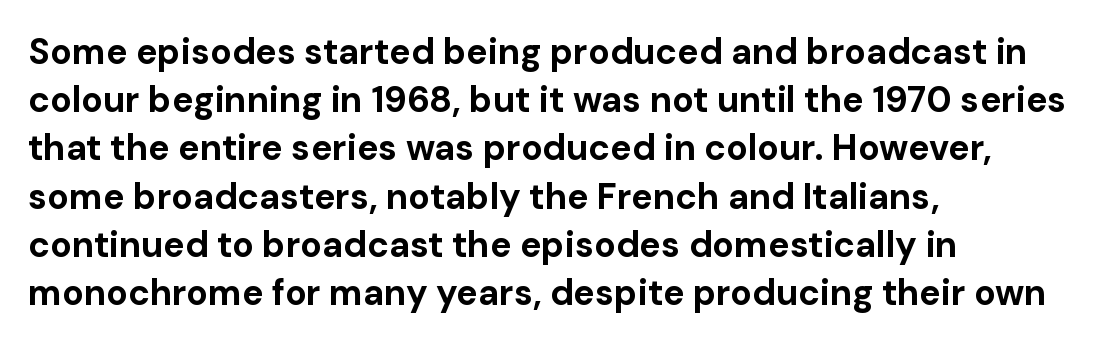
Are there feet on the stems? There aren't — it's a sans. Bold? Absolutely — the strokes are thick and heavy. In CSS terms this would be text-align: left. Quick note: interline space is typical.
